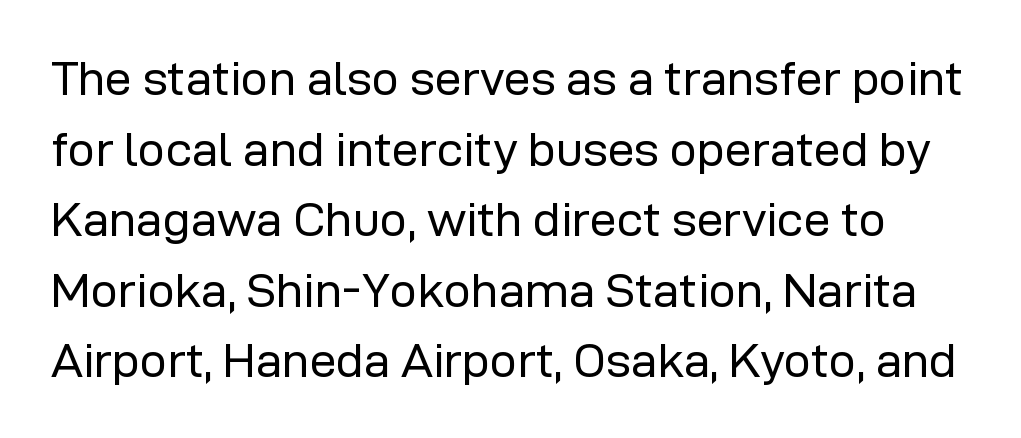
The font family rendered here belongs to the sans-serif group. This sample keeps an unexceptional amount of space between lines. The string is rendered with underlining switched off. Compared with a typical body face, this is equally light or lighter still. This is roman type, the default non-slanted kind.
